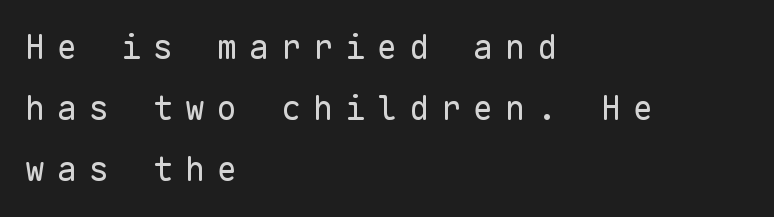
Short note: letters widely spaced. In CSS terms this would be text-align: left. The lettering holds an erect, upright posture throughout. The gap between lines stays unmarked. Note the uniform advance width — an 'i' takes as much space as an 'm'.
